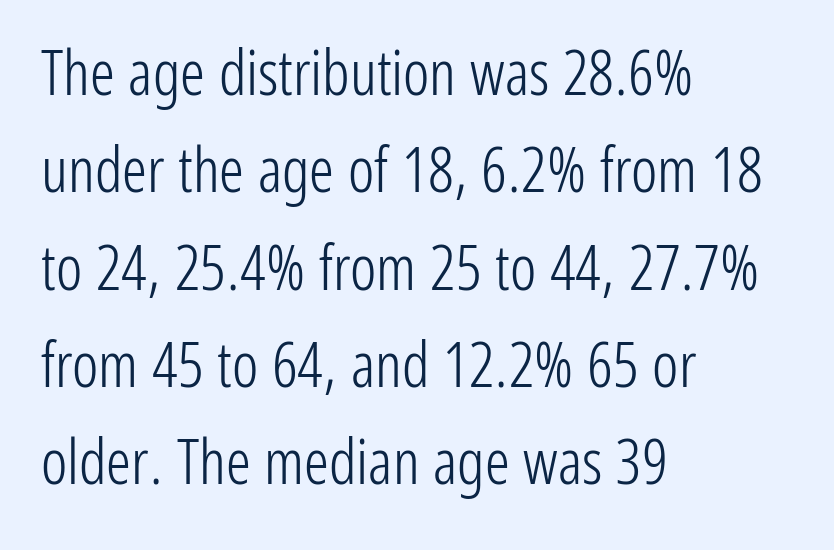
Does the lettering tilt? It doesn't — this is upright. Leading: standard. Each letter keeps its own natural width here, so spacing adapts to shape. No letter is thick-stroked: the sample isn't bold. Typographically, this falls in the sans-serif category. Anything drawn beneath the words? Only blank space.
